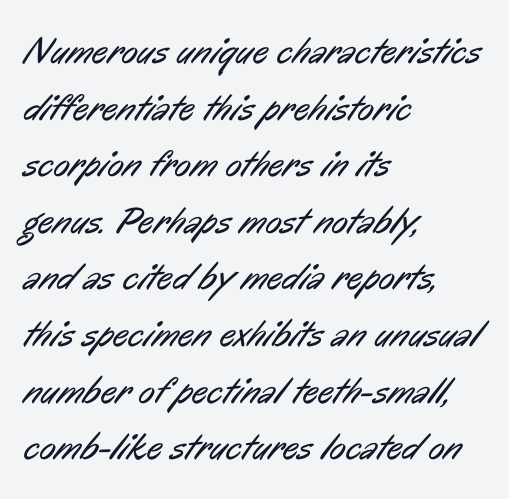
{"serif": "no", "bold": "no", "weight": "regular", "width": "condensed", "stroke_contrast": "low", "x_height": "medium", "monospaced": "no", "underline": "no", "align": "left", "line_spacing": "normal", "line_spacing_ratio": 1.49, "letter_spacing": "normal", "letter_spacing_em": 0.0, "glyph_px": 38}
